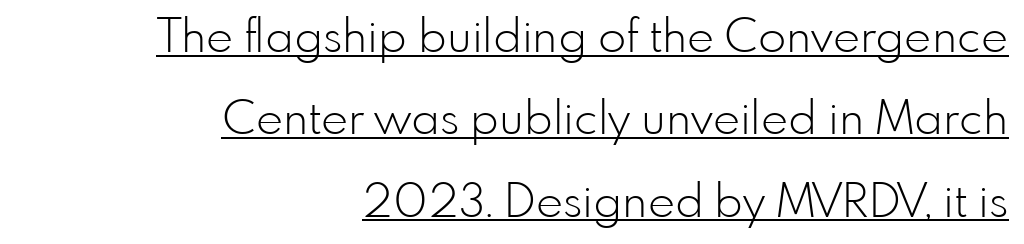
Caption: multi-line text, flush right, ragged left. Glyph-to-glyph distance matches everyday printed text. Underlining? Definitely there. When letters stand straight like this, we call the style roman or upright.
